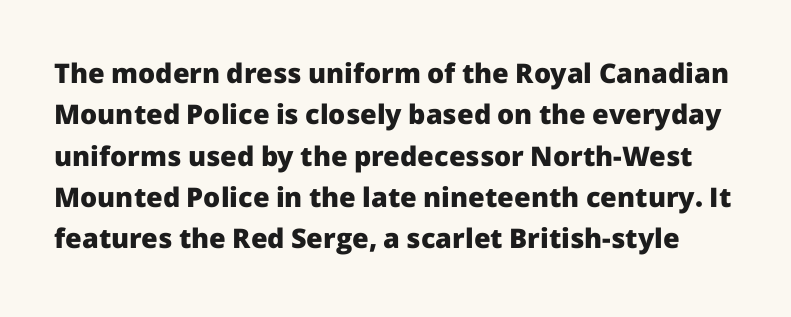
Q: Is the text bold? A: Yes.
Q: Is the text italic (slanted)? A: No, it is upright.
Q: Is the text underlined? A: No.
Q: Is the spacing between letters normal or unusually wide? A: Normal.
Q: Is the spacing between lines tight, normal or loose? A: Normal.
